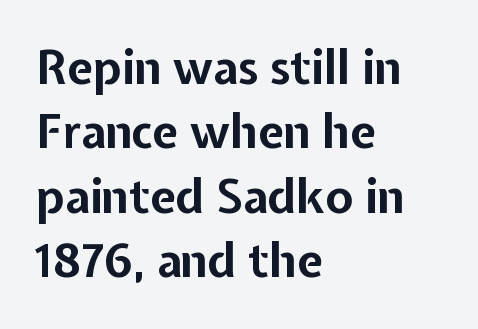
{"serif": "no", "italic": "no", "bold": "yes", "weight": "bold", "width": "normal", "stroke_contrast": "low", "x_height": "medium", "monospaced": "no", "underline": "no", "align": "left", "line_spacing": "normal", "line_spacing_ratio": 1.4, "letter_spacing": "normal", "letter_spacing_em": 0.0, "glyph_px": 46}
